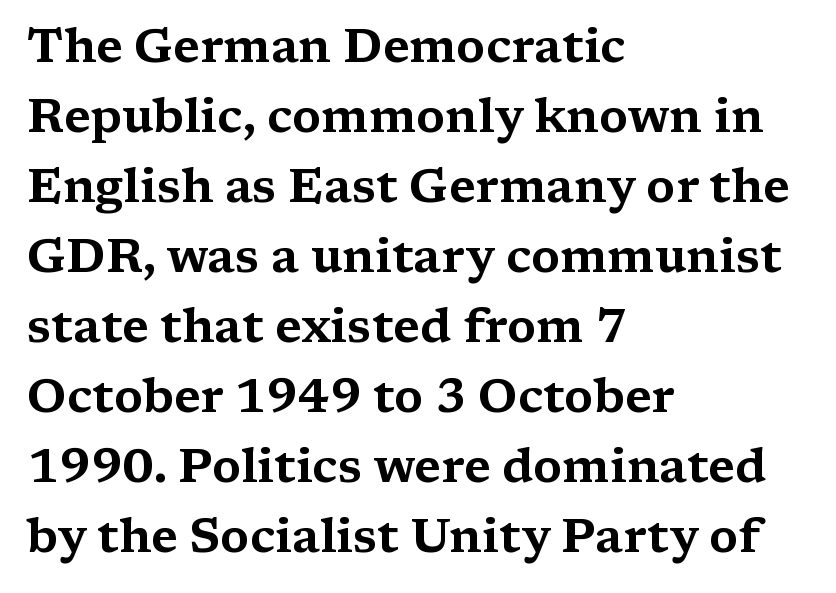
The image shows 47 px wide serif type, upright; set left-aligned, normal line spacing (1.49x), normal letter spacing, not underlined; medium stroke contrast and a medium x-height.
